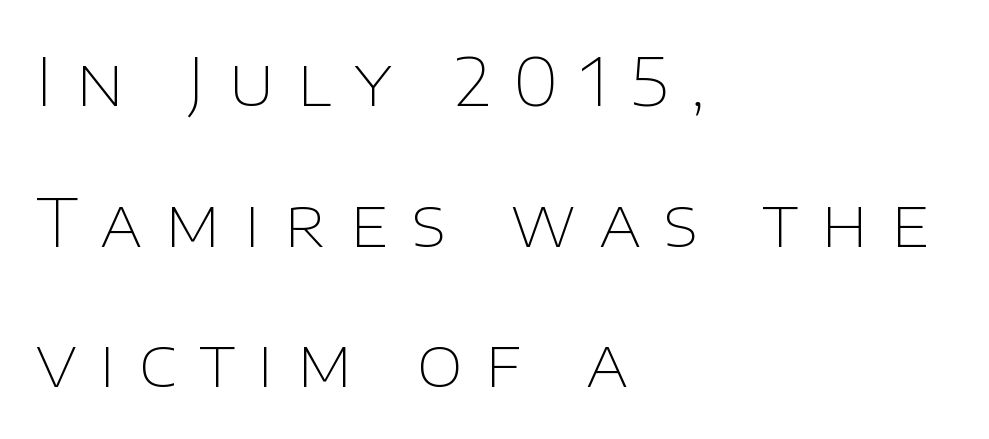
The image shows 67 px thin sans-serif type, upright; set left-aligned, loose line spacing (2.1x), unusually wide letter spacing (+0.34 em), not underlined; low stroke contrast and a large x-height.
